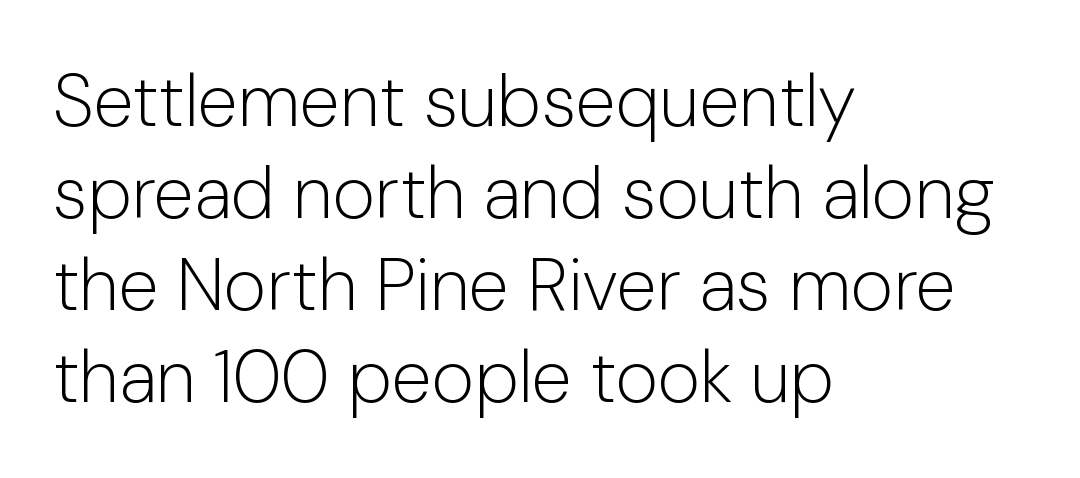
The image shows 73 px light sans-serif type, upright; set left-aligned, normal line spacing (1.26x), normal letter spacing, not underlined; low stroke contrast and a medium x-height.
